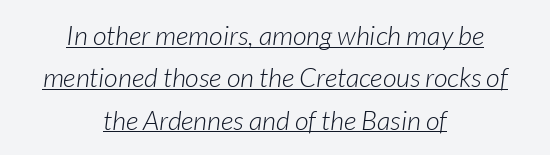
The image shows 27 px text type; set centered, normal line spacing (1.57x), normal letter spacing, underlined.
